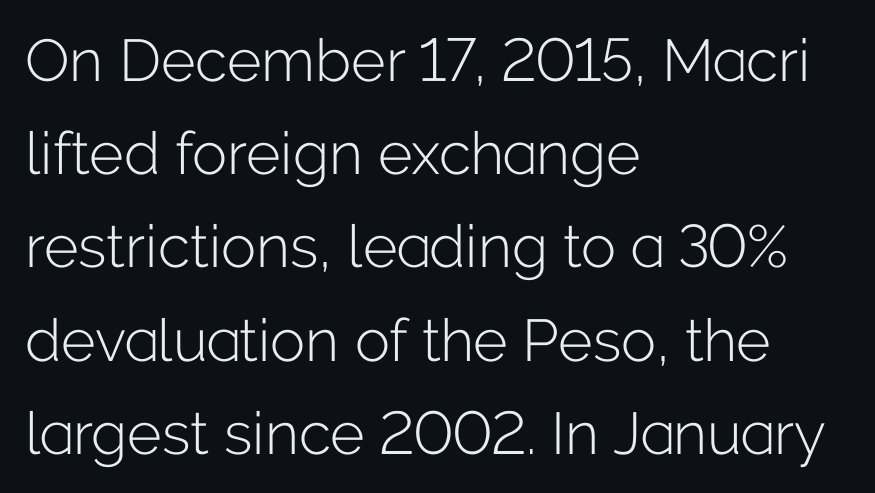
{"serif": "no", "italic": "no", "bold": "no", "weight": "light", "width": "normal", "stroke_contrast": "low", "x_height": "medium", "monospaced": "no", "underline": "no", "align": "left", "line_spacing": "normal", "line_spacing_ratio": 1.58, "letter_spacing": "normal", "letter_spacing_em": 0.0, "glyph_px": 59}
